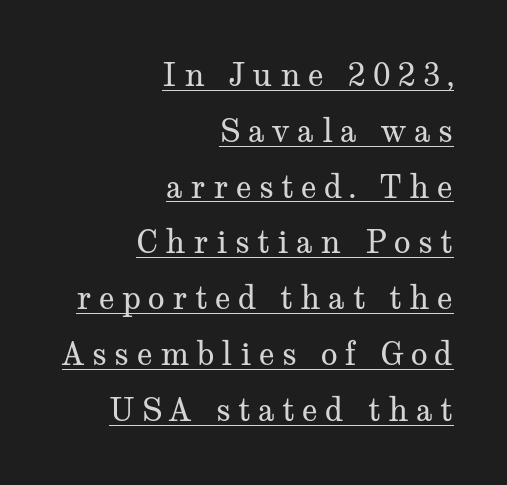
This is the regular roman posture of the typeface. The face used here is seriffed, in the tradition of book romans. The text block is weighted toward the right margin, trailing off unevenly leftward. Emphasis is given by a line drawn under the lettering.
